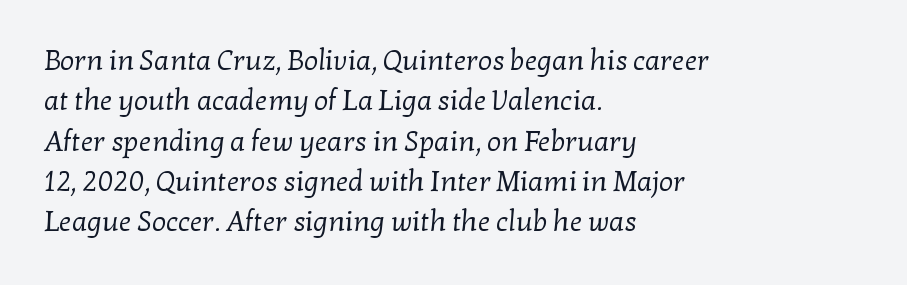
The image shows 28 px regular-weight serif type; set left-aligned, normal line spacing (1.44x), normal letter spacing, not underlined; low stroke contrast and a medium x-height.
